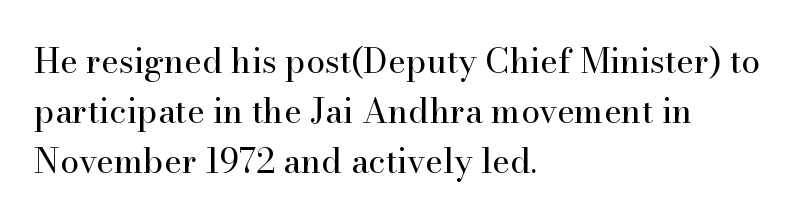
{"serif": "yes", "italic": "no", "bold": "no", "weight": "regular", "width": "normal", "stroke_contrast": "high", "x_height": "small", "monospaced": "no", "underline": "no", "align": "left", "line_spacing": "normal", "line_spacing_ratio": 1.47, "letter_spacing": "normal", "letter_spacing_em": 0.0, "glyph_px": 34}
